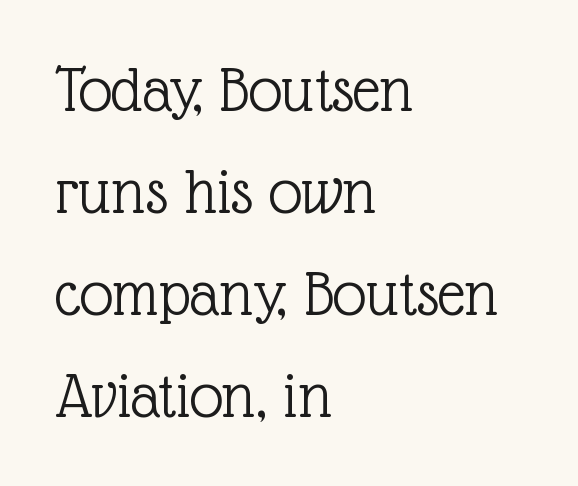
{"serif": "yes", "italic": "no", "bold": "no", "weight": "light", "width": "normal", "x_height": "medium", "monospaced": "no", "underline": "no", "align": "left", "line_spacing": "normal", "line_spacing_ratio": 1.52, "letter_spacing": "normal", "letter_spacing_em": 0.0, "glyph_px": 67}
